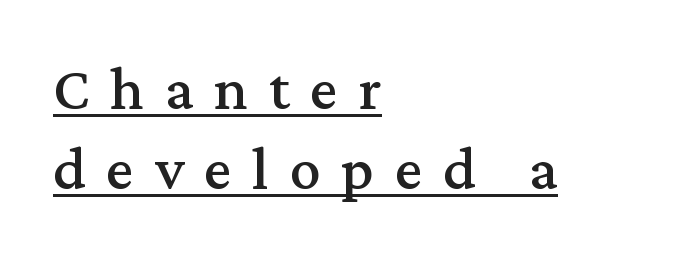
{"serif": "yes", "italic": "no", "width": "normal", "stroke_contrast": "medium", "x_height": "medium", "monospaced": "no", "underline": "yes", "align": "left", "line_spacing": "normal", "line_spacing_ratio": 1.29, "letter_spacing": "wide", "letter_spacing_em": 0.33, "glyph_px": 62}
